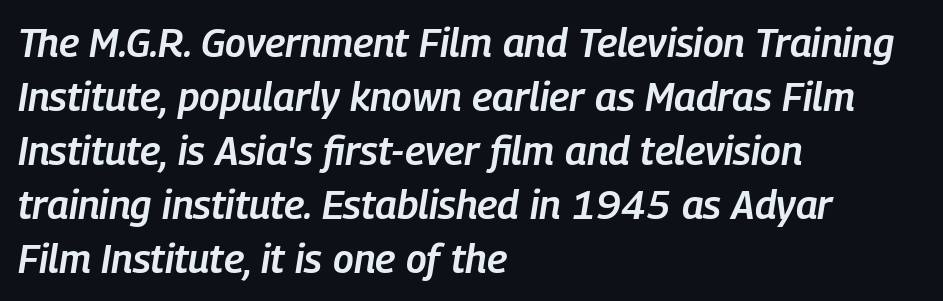
Unmarked baselines from the first word to the last. Varying glyph widths throughout — classic text-font behaviour. In terms of weight, the rendering is demibold, just under bold. The face used here is rendered with its standard letterfit. Italic? Definitely — the glyphs are oblique. All the whitespace from short lines collects on the right.
